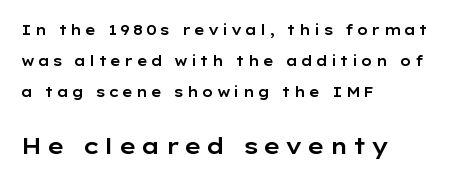
Q: Is the text italic (slanted)? A: No, it is upright.
Q: Is the text underlined? A: No.
Q: How is the paragraph aligned? A: Left-aligned.
Q: Is the spacing between letters normal or unusually wide? A: Unusually wide.
Q: Is the spacing between lines tight, normal or loose? A: Loose.
Q: Which block of text is set in a larger size, the first (top) or the second (bottom)? A: The second (bottom) one.
